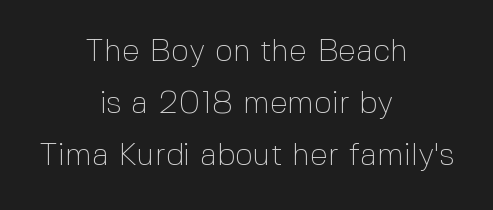
The image shows 32 px thin sans-serif type, upright; set centered, normal line spacing (1.63x), normal letter spacing, not underlined; a medium x-height.
